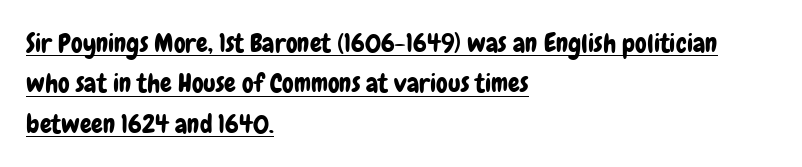
{"italic": "no", "underline": "yes", "align": "left", "line_spacing": "normal", "line_spacing_ratio": 1.55, "letter_spacing": "normal", "letter_spacing_em": 0.0, "glyph_px": 26}
